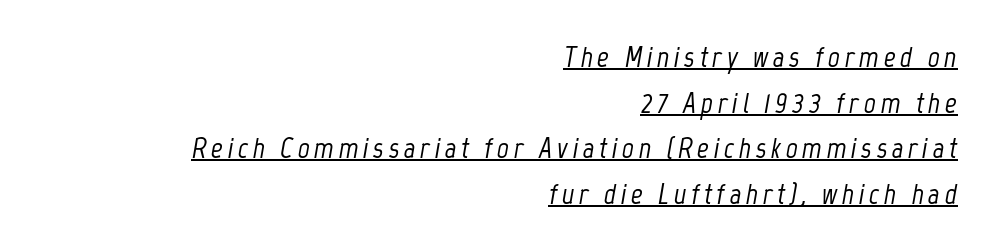
The image shows 29 px condensed type, italic (leaning right); set right-aligned, normal line spacing (1.57x), underlined; low stroke contrast and a medium x-height.
